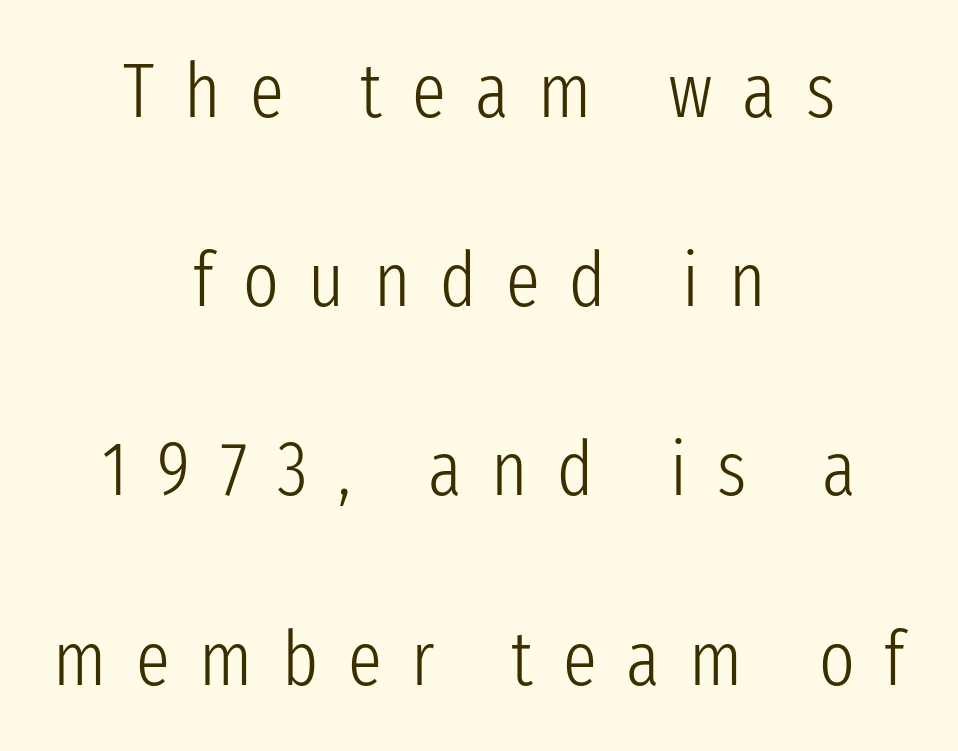
{"serif": "no", "italic": "no", "bold": "no", "weight": "light", "width": "condensed", "stroke_contrast": "low", "x_height": "medium", "monospaced": "no", "underline": "no", "align": "center", "line_spacing": "loose", "line_spacing_ratio": 2.49, "letter_spacing": "wide", "letter_spacing_em": 0.39, "glyph_px": 76}
